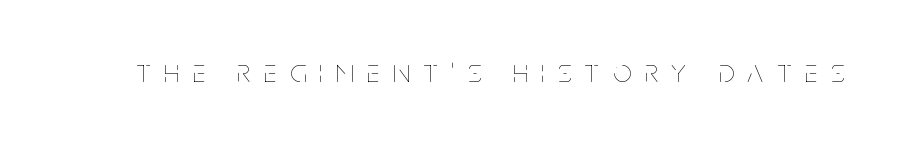
Q: Is the text bold? A: No.
Q: Is the text italic (slanted)? A: No, it is upright.
Q: Is the text underlined? A: No.
Q: Is the spacing between letters normal or unusually wide? A: Unusually wide.
Q: Width (condensed, normal, or wide)? A: Condensed.
Q: Stroke contrast? A: Low.
Q: x-height? A: Large.
Q: Monospaced? A: No.
